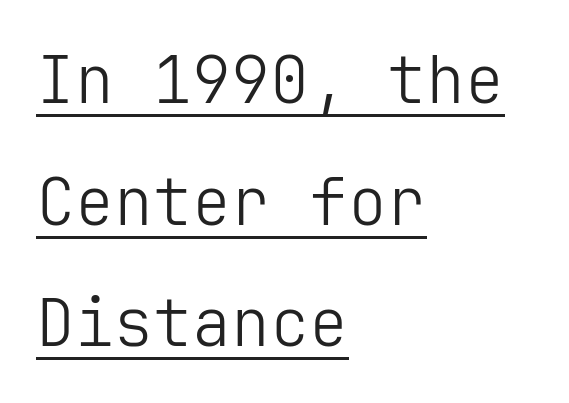
Look at the bottom of the vertical strokes: they stop flat, with no serifs. These glyphs show unthickened strokes, regular width or finer. Tall strokes in this sample are plumb rather than angled. The type is set solid horizontally, with unmodified tracking. These characters rest on top of a visible drawn line.
